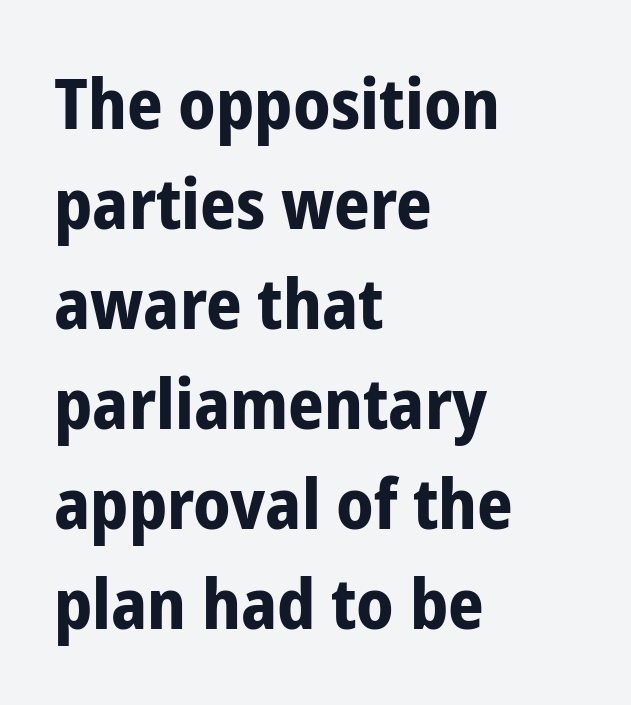
Q: Is the text bold? A: Yes.
Q: Is the text italic (slanted)? A: No, it is upright.
Q: Is the typeface a serif or a sans-serif typeface? A: Sans-serif.
Q: Is the text underlined? A: No.
Q: How is the paragraph aligned? A: Left-aligned.
Q: Is the spacing between letters normal or unusually wide? A: Normal.
Q: Is the spacing between lines tight, normal or loose? A: Normal.
Q: Width (condensed, normal, or wide)? A: Condensed.
Q: Stroke contrast? A: Low.
Q: x-height? A: Medium.
Q: Monospaced? A: No.
